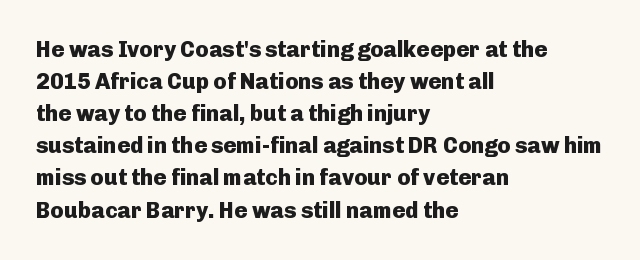
These lines were composed using upright roman letters. Bare-footed words on every line. The vertical gap from one line to the next is medium. Leftover space on each line is placed entirely after the last word. The line texture is even and compact thanks to regular tracking.
